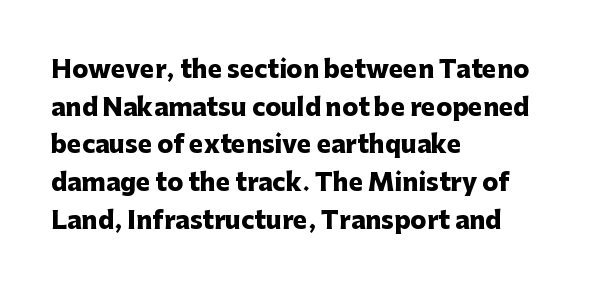
Q: Is the text bold? A: Yes.
Q: Is the text italic (slanted)? A: No, it is upright.
Q: Is the text underlined? A: No.
Q: How is the paragraph aligned? A: Left-aligned.
Q: Is the spacing between letters normal or unusually wide? A: Normal.
Q: Is the spacing between lines tight, normal or loose? A: Normal.
